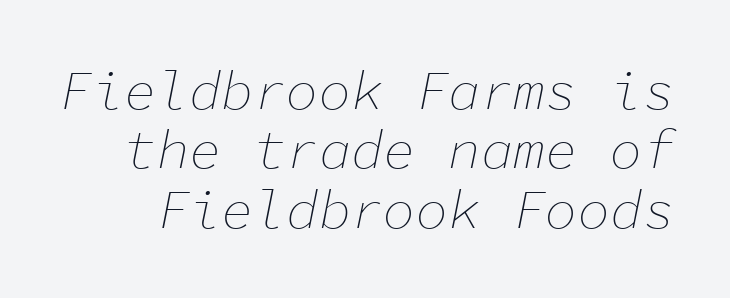
{"italic": "yes", "lean": "right", "slant_degrees": 11, "bold": "no", "weight": "thin", "width": "normal", "stroke_contrast": "low", "x_height": "medium", "monospaced": "yes", "underline": "no", "line_spacing": "tight", "line_spacing_ratio": 1.1, "letter_spacing": "normal", "letter_spacing_em": 0.0, "glyph_px": 54}
